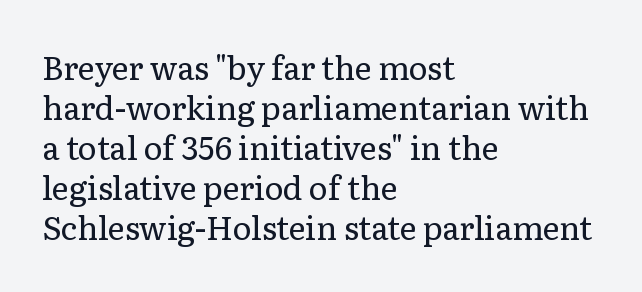
{"serif": "yes", "italic": "no", "bold": "no", "weight": "regular", "width": "normal", "stroke_contrast": "low", "x_height": "medium", "monospaced": "no", "underline": "no", "align": "left", "line_spacing": "normal", "line_spacing_ratio": 1.25, "letter_spacing": "normal", "letter_spacing_em": 0.0, "glyph_px": 32}
